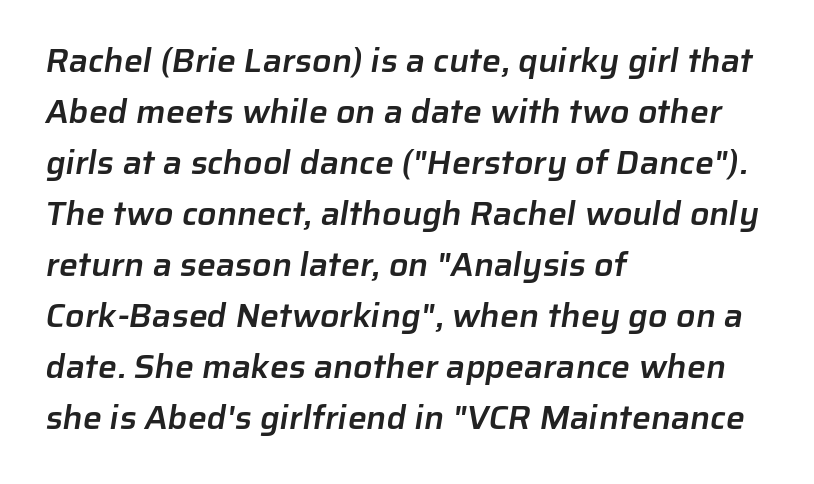
Here the glyphs are tracked normally, forming tight word shapes. Each letter's strokes conclude bluntly, with no projecting serifs. Emphasis by weight is partial: semibold. These lines are rendered in a variable-pitch font. Typeset ragged right — the left edge is the straight one. Regarding leading, the lines here are spaced in the standard way.
